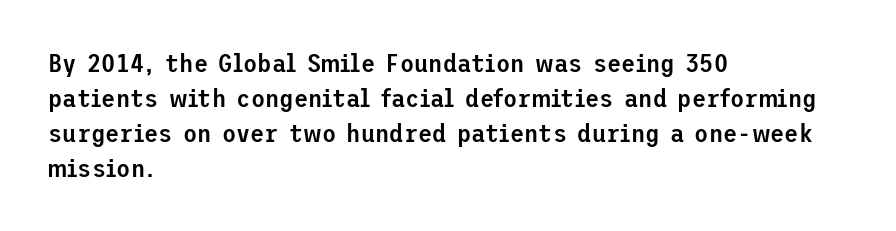
Q: Is the text bold? A: Semi-bold.
Q: Is the text italic (slanted)? A: No, it is upright.
Q: Is the text underlined? A: No.
Q: How is the paragraph aligned? A: Left-aligned.
Q: Is the spacing between letters normal or unusually wide? A: Normal.
Q: Is the spacing between lines tight, normal or loose? A: Normal.
